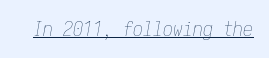
Slant detected: the letters are inclined. The font sits on the lighter half of the weight spectrum, regular included. The string is rendered with underlining switched on. Each word holds together tightly as a unit, with standard inter-letter gaps.
